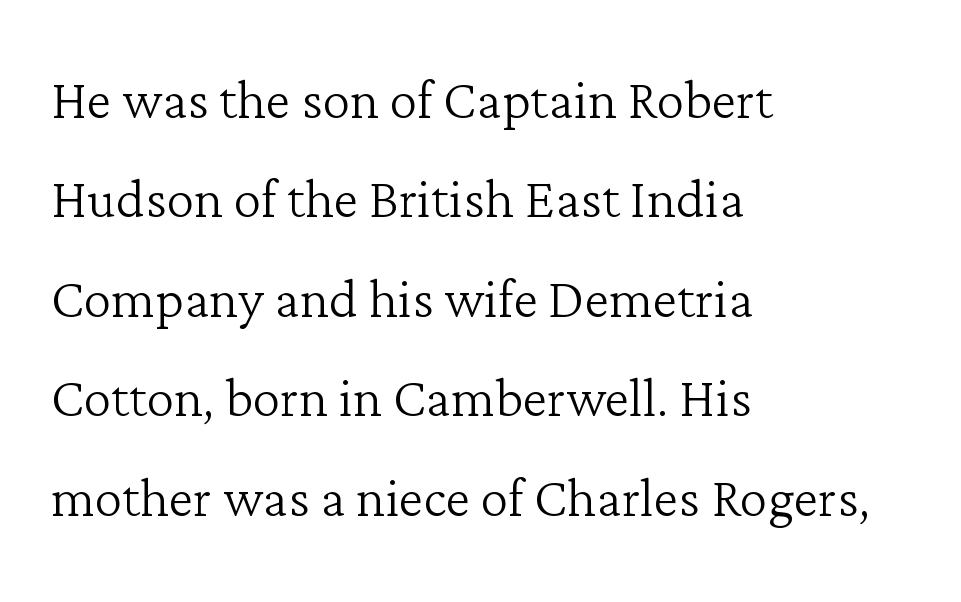
{"serif": "yes", "italic": "no", "bold": "no", "weight": "light", "width": "normal", "stroke_contrast": "low", "x_height": "medium", "monospaced": "no", "underline": "no", "align": "left", "line_spacing": "normal", "line_spacing_ratio": 1.42, "letter_spacing": "normal", "letter_spacing_em": 0.0, "glyph_px": 70}
